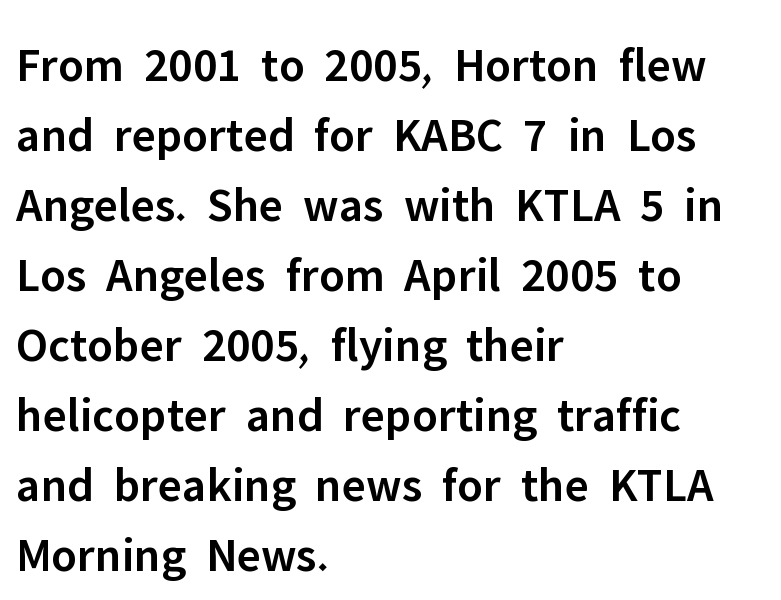
The image shows 49 px semibold sans-serif type, upright; set left-aligned, normal line spacing (1.43x), normal letter spacing, not underlined; low stroke contrast and a medium x-height.
